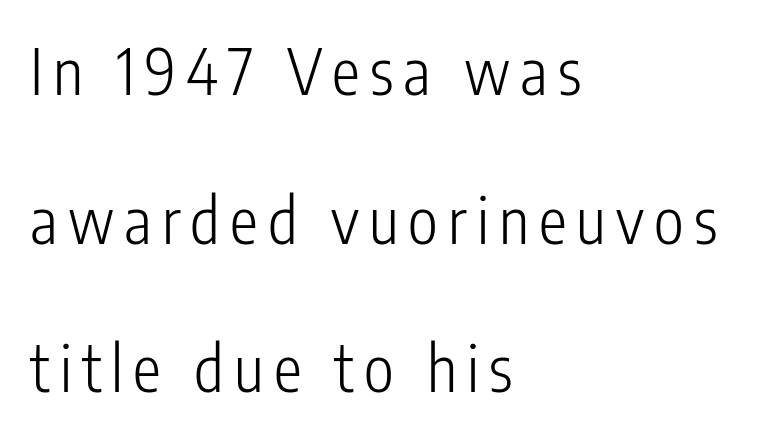
The image shows 63 px light, condensed sans-serif type, upright; set left-aligned, loose line spacing (2.36x), not underlined; low stroke contrast and a medium x-height.
